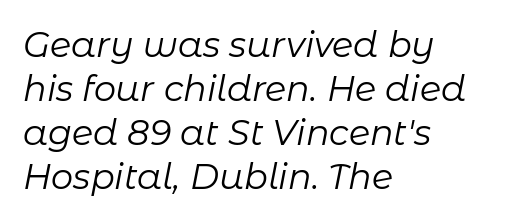
Is the block centered? No — it sits flush against the left margin. Standard letterfit; no display-style spreading of the glyphs. Posture: slanted. The face used here is proportionally spaced, like ordinary book or web type. Stroke thickness stays within the range of a standard reading face or lighter. Letters rest on an invisible, unmarked baseline.
